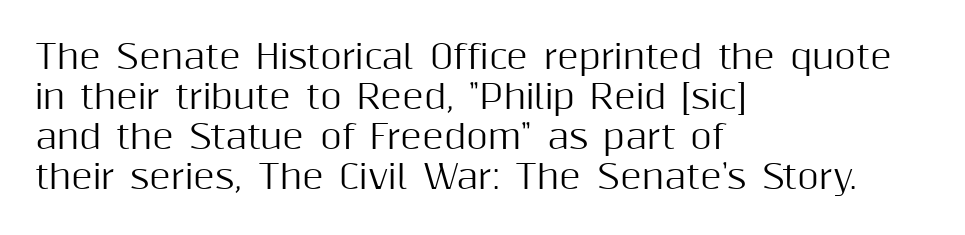
The image shows 33 px sans-serif type, upright; set left-aligned, line spacing 1.21x, normal letter spacing, not underlined; medium stroke contrast and a medium x-height.
